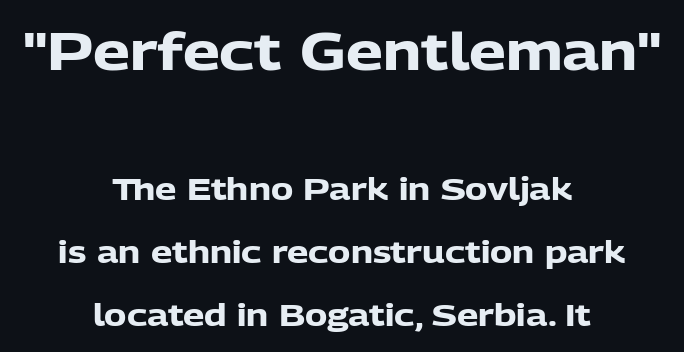
Q: Is the text bold? A: Yes.
Q: Is the text italic (slanted)? A: No, it is upright.
Q: Is the typeface a serif or a sans-serif typeface? A: Sans-serif.
Q: Is the text underlined? A: No.
Q: How is the paragraph aligned? A: Centered.
Q: Is the spacing between letters normal or unusually wide? A: Normal.
Q: Is the spacing between lines tight, normal or loose? A: Loose.
Q: Which block of text is set in a larger size, the first (top) or the second (bottom)? A: The first (top) one.
Q: Width (condensed, normal, or wide)? A: Normal.
Q: Stroke contrast? A: Low.
Q: x-height? A: Medium.
Q: Monospaced? A: No.
